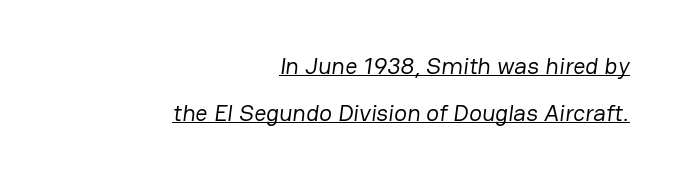
{"bold": "no", "underline": "yes", "align": "right", "line_spacing": "loose", "line_spacing_ratio": 1.94, "letter_spacing": "normal", "letter_spacing_em": 0.0, "glyph_px": 24}
